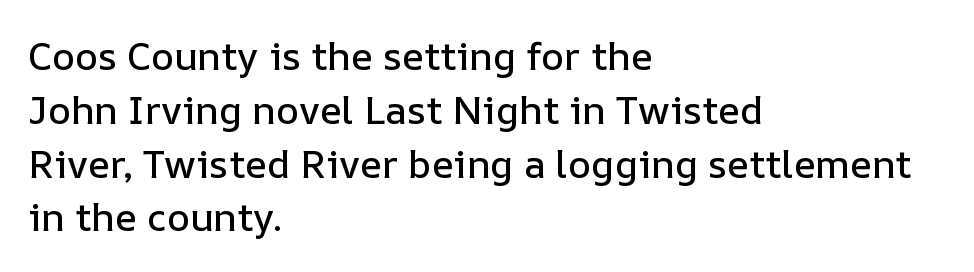
Q: Is the text italic (slanted)? A: No, it is upright.
Q: Is the text underlined? A: No.
Q: How is the paragraph aligned? A: Left-aligned.
Q: Is the spacing between letters normal or unusually wide? A: Normal.
Q: Is the spacing between lines tight, normal or loose? A: Normal.
Q: Width (condensed, normal, or wide)? A: Normal.
Q: Stroke contrast? A: Low.
Q: x-height? A: Medium.
Q: Monospaced? A: No.
